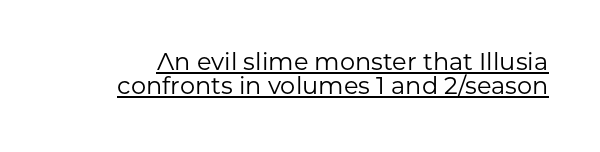
{"italic": "no", "bold": "no", "underline": "yes", "line_spacing": "tight", "line_spacing_ratio": 1.01, "letter_spacing": "normal", "letter_spacing_em": 0.0, "glyph_px": 24}
